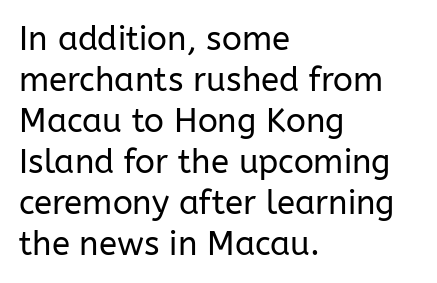
The image shows 33 px regular-weight sans-serif type, upright; set left-aligned, line spacing 1.24x, normal letter spacing, not underlined; low stroke contrast and a medium x-height.
